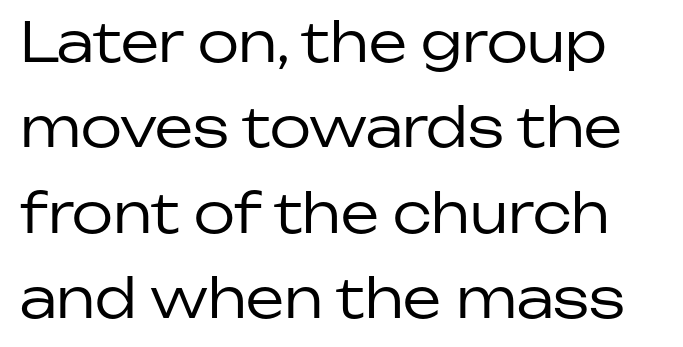
Q: Is the text bold? A: No.
Q: Is the text italic (slanted)? A: No, it is upright.
Q: Is the typeface a serif or a sans-serif typeface? A: Sans-serif.
Q: Is the text underlined? A: No.
Q: Is the spacing between letters normal or unusually wide? A: Normal.
Q: Is the spacing between lines tight, normal or loose? A: Normal.
Q: Width (condensed, normal, or wide)? A: Normal.
Q: Stroke contrast? A: Low.
Q: x-height? A: Medium.
Q: Monospaced? A: No.
